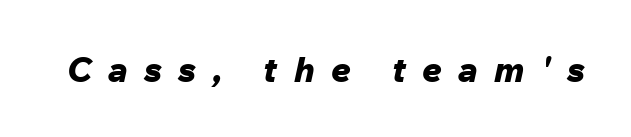
{"italic": "yes", "lean": "right", "slant_degrees": 12, "bold": "yes", "weight": "bold", "width": "normal", "stroke_contrast": "low", "x_height": "medium", "monospaced": "no", "underline": "no", "letter_spacing": "wide", "letter_spacing_em": 0.47, "glyph_px": 35}
